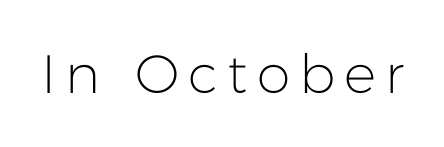
The image shows 54 px light sans-serif type, upright; set not underlined; low stroke contrast and a medium x-height.
